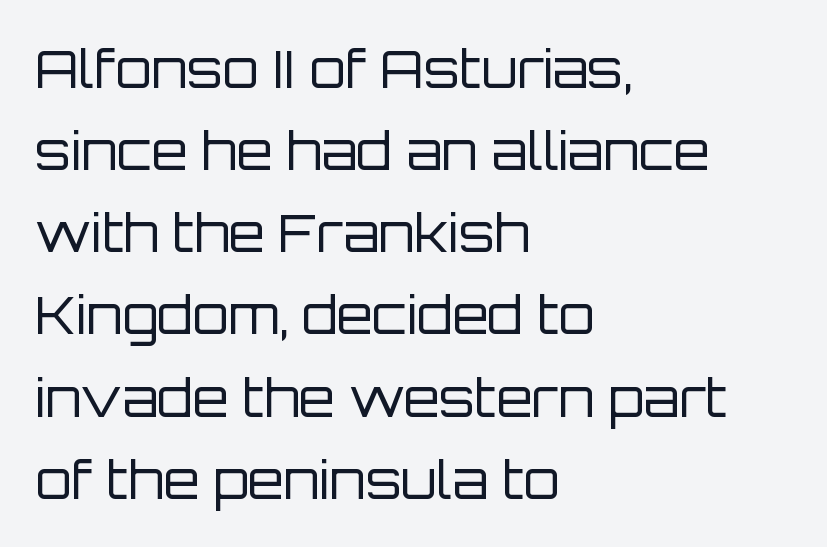
Q: Is the text bold? A: No.
Q: Is the text italic (slanted)? A: No, it is upright.
Q: Is the typeface a serif or a sans-serif typeface? A: Sans-serif.
Q: Is the text underlined? A: No.
Q: How is the paragraph aligned? A: Left-aligned.
Q: Is the spacing between letters normal or unusually wide? A: Normal.
Q: Is the spacing between lines tight, normal or loose? A: Normal.
Q: Width (condensed, normal, or wide)? A: Normal.
Q: Stroke contrast? A: Low.
Q: x-height? A: Large.
Q: Monospaced? A: No.
